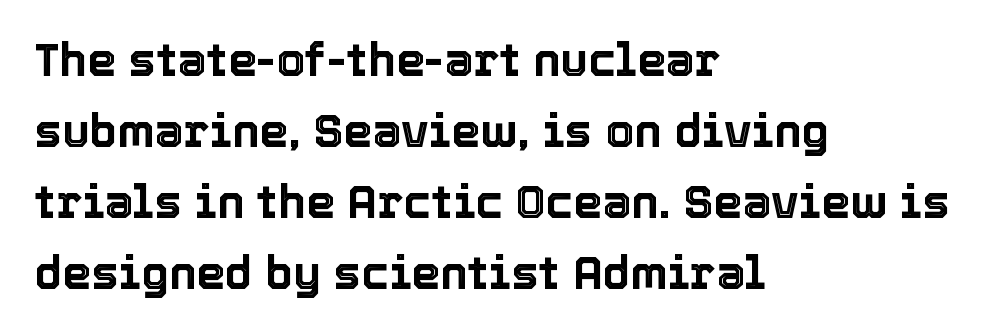
The image shows 46 px text type, upright; set left-aligned, normal line spacing (1.54x), normal letter spacing, not underlined; a medium x-height.
